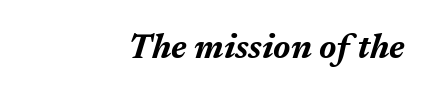
The image shows 34 px bold type, italic (leaning right); set right-aligned, normal letter spacing, not underlined; medium stroke contrast and a medium x-height.
